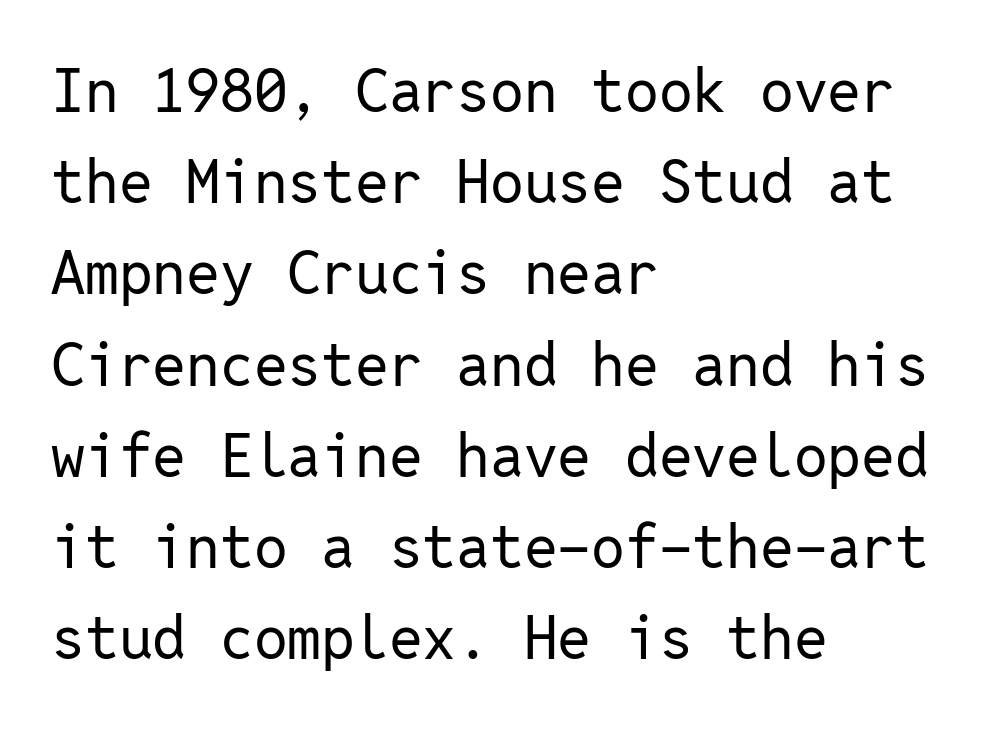
{"serif": "no", "italic": "no", "bold": "no", "weight": "regular", "width": "normal", "stroke_contrast": "low", "x_height": "medium", "monospaced": "yes", "underline": "no", "align": "left", "line_spacing": "normal", "line_spacing_ratio": 1.52, "letter_spacing": "normal", "letter_spacing_em": 0.0, "glyph_px": 60}
